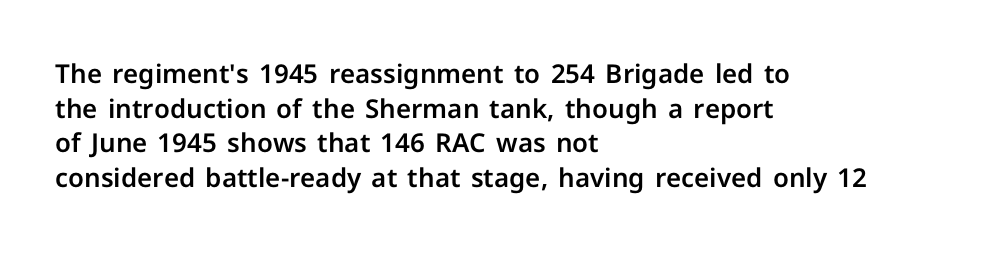
Q: Is the text italic (slanted)? A: No, it is upright.
Q: Is the text underlined? A: No.
Q: How is the paragraph aligned? A: Left-aligned.
Q: Is the spacing between letters normal or unusually wide? A: Normal.
Q: Is the spacing between lines tight, normal or loose? A: Normal.
